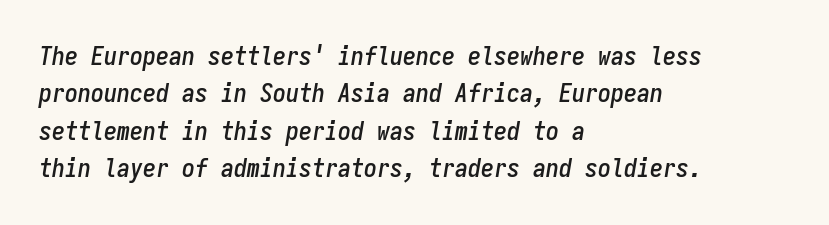
A typesetter would call this leading conventional body-copy spacing. Reading down the block, your eye returns to a fixed left position each line. The area under the type is left untouched. Tall strokes in this sample are angled rather than plumb. Is the letter spacing exaggerated? No — it looks like the ordinary default.
